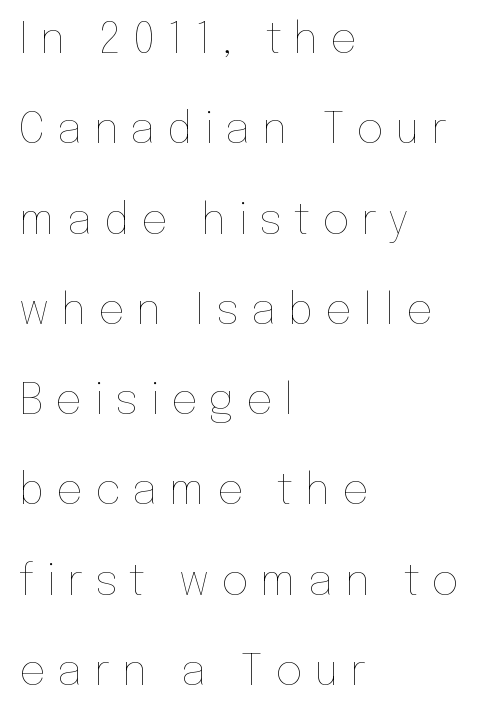
Q: Is the text bold? A: No.
Q: Is the text italic (slanted)? A: No, it is upright.
Q: Is the text underlined? A: No.
Q: How is the paragraph aligned? A: Left-aligned.
Q: Is the spacing between letters normal or unusually wide? A: Unusually wide.
Q: Is the spacing between lines tight, normal or loose? A: Loose.
Q: Width (condensed, normal, or wide)? A: Normal.
Q: Stroke contrast? A: Low.
Q: x-height? A: Medium.
Q: Monospaced? A: No.
